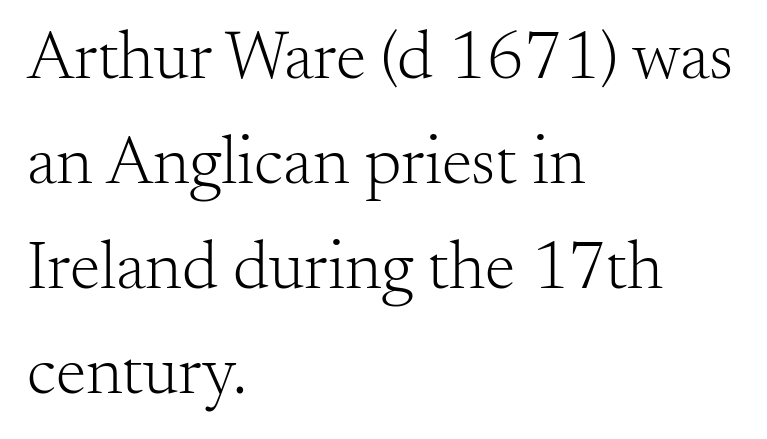
Q: Is the text bold? A: No.
Q: Is the text italic (slanted)? A: No, it is upright.
Q: Is the typeface a serif or a sans-serif typeface? A: Serif.
Q: Is the text underlined? A: No.
Q: How is the paragraph aligned? A: Left-aligned.
Q: Is the spacing between letters normal or unusually wide? A: Normal.
Q: Is the spacing between lines tight, normal or loose? A: Normal.
Q: Width (condensed, normal, or wide)? A: Normal.
Q: Stroke contrast? A: Medium.
Q: x-height? A: Small.
Q: Monospaced? A: No.
